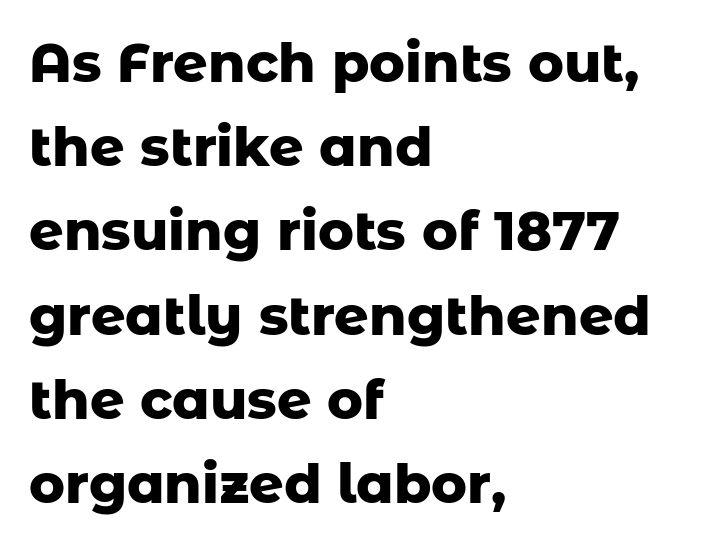
{"serif": "no", "italic": "no", "bold": "yes", "weight": "heavy", "width": "normal", "stroke_contrast": "low", "x_height": "medium", "monospaced": "no", "underline": "no", "align": "left", "line_spacing": "normal", "line_spacing_ratio": 1.56, "letter_spacing": "normal", "letter_spacing_em": 0.0, "glyph_px": 54}
